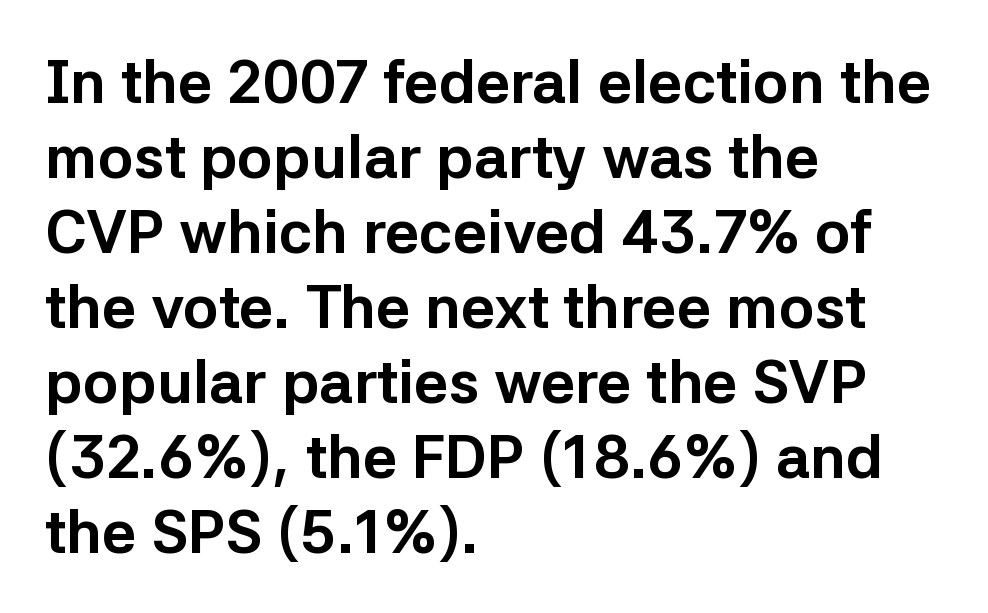
Q: Is the text bold? A: Yes.
Q: Is the text italic (slanted)? A: No, it is upright.
Q: Is the typeface a serif or a sans-serif typeface? A: Sans-serif.
Q: Is the text underlined? A: No.
Q: How is the paragraph aligned? A: Left-aligned.
Q: Is the spacing between letters normal or unusually wide? A: Normal.
Q: Is the spacing between lines tight, normal or loose? A: Normal.
Q: Width (condensed, normal, or wide)? A: Normal.
Q: Stroke contrast? A: Low.
Q: x-height? A: Medium.
Q: Monospaced? A: No.
